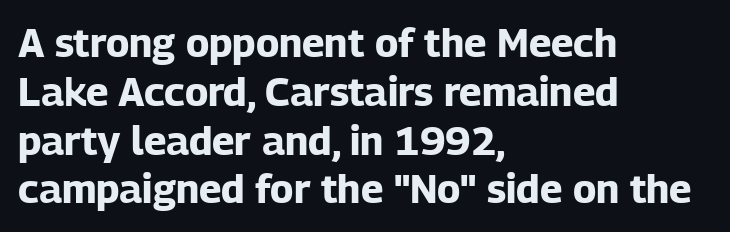
{"serif": "no", "italic": "no", "bold": "yes", "weight": "bold", "width": "normal", "stroke_contrast": "low", "x_height": "medium", "monospaced": "no", "underline": "no", "align": "left", "line_spacing_ratio": 1.22, "letter_spacing": "normal", "letter_spacing_em": 0.0, "glyph_px": 40}
